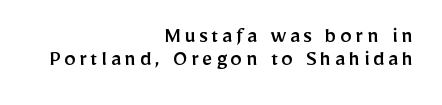
The image shows 23 px text type, upright; set right-aligned, tight line spacing (0.99x), not underlined.
